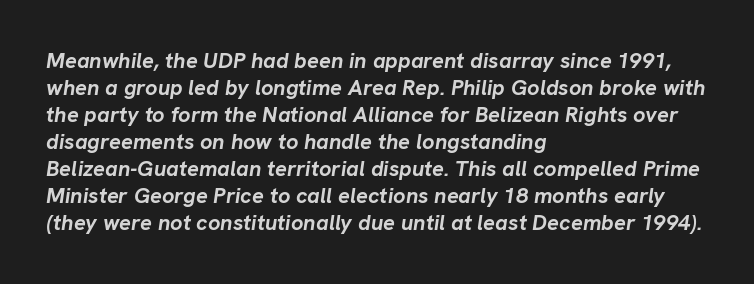
Q: Is the text bold? A: Yes.
Q: Is the text italic (slanted)? A: Yes, it leans right by about 8 degrees.
Q: Is the text underlined? A: No.
Q: How is the paragraph aligned? A: Left-aligned.
Q: Is the spacing between letters normal or unusually wide? A: Normal.
